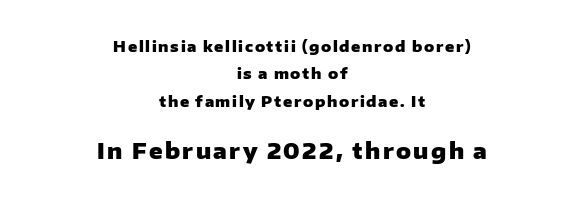
The image shows 22 px bold type, upright; set centered, line spacing 1.83x, not underlined; the second (bottom) block is 1.47x larger.
